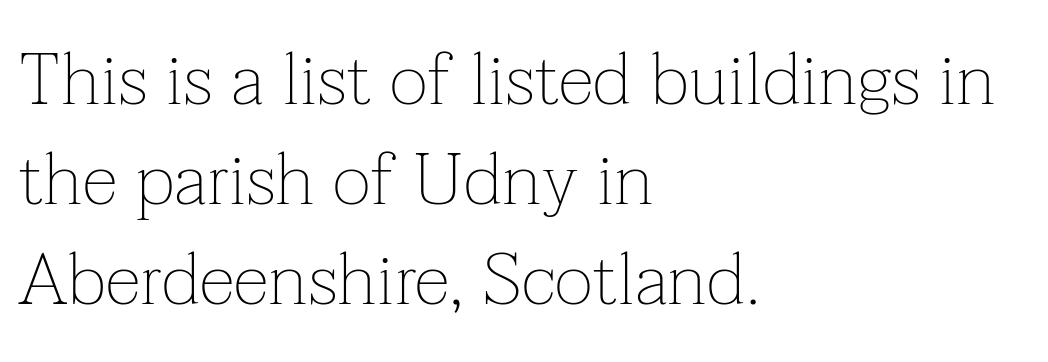
Q: Is the text bold? A: No.
Q: Is the text italic (slanted)? A: No, it is upright.
Q: Is the typeface a serif or a sans-serif typeface? A: Serif.
Q: Is the text underlined? A: No.
Q: How is the paragraph aligned? A: Left-aligned.
Q: Is the spacing between letters normal or unusually wide? A: Normal.
Q: Is the spacing between lines tight, normal or loose? A: Normal.
Q: Width (condensed, normal, or wide)? A: Normal.
Q: Stroke contrast? A: Low.
Q: x-height? A: Medium.
Q: Monospaced? A: No.
